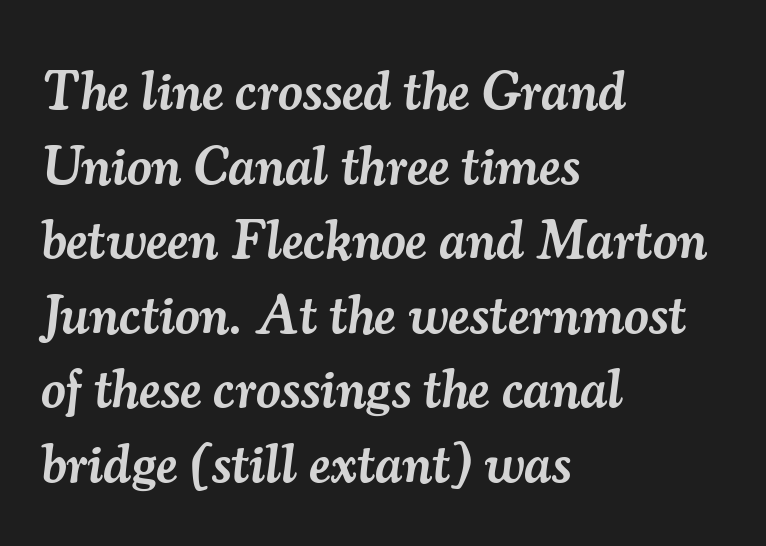
The image shows 54 px semibold serif type, italic (leaning right); set left-aligned, normal line spacing (1.38x), normal letter spacing, not underlined; medium stroke contrast and a small x-height.
